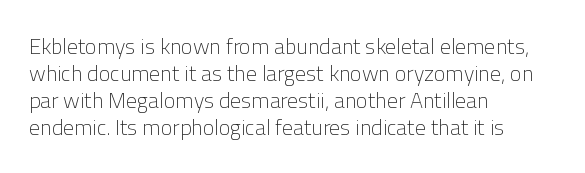
{"italic": "no", "bold": "no", "underline": "no", "align": "left", "line_spacing_ratio": 1.22, "letter_spacing": "normal", "letter_spacing_em": 0.0, "glyph_px": 22}
